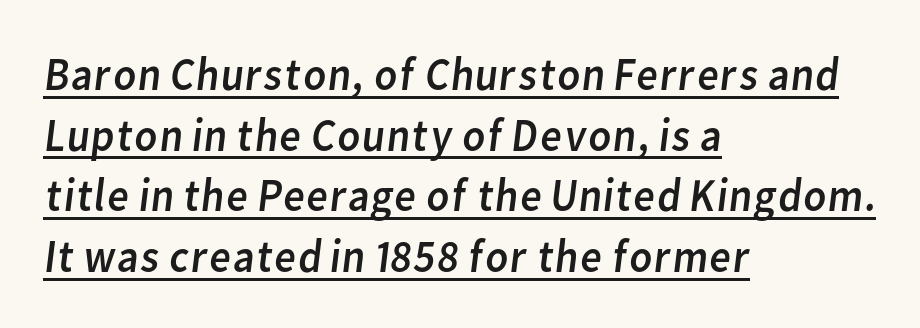
Check the space under the baseline: a stroke is drawn there. Compared with a typical body face, this is equally light or lighter still. Horizontal bands of white between lines are of average thickness. Each letter keeps its own natural width here, so spacing adapts to shape. The passage shown has conventional tracking throughout. A student would call this left alignment; a typographer would say flush left, rag right.
